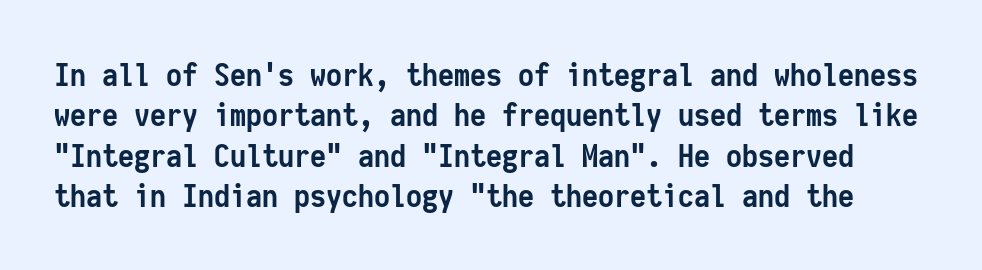
{"serif": "no", "italic": "no", "bold": "yes", "weight": "semibold", "width": "condensed", "stroke_contrast": "low", "x_height": "medium", "monospaced": "yes", "underline": "no", "line_spacing": "normal", "line_spacing_ratio": 1.26, "letter_spacing": "normal", "letter_spacing_em": 0.0, "glyph_px": 32}
